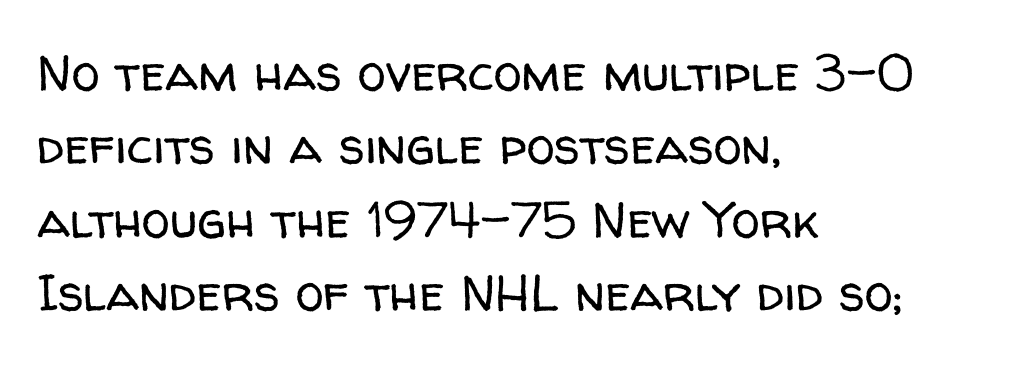
{"serif": "no", "italic": "no", "bold": "no", "weight": "regular", "width": "normal", "stroke_contrast": "low", "x_height": "medium", "monospaced": "no", "underline": "no", "align": "left", "line_spacing": "normal", "line_spacing_ratio": 1.44, "letter_spacing": "normal", "letter_spacing_em": 0.0, "glyph_px": 51}
